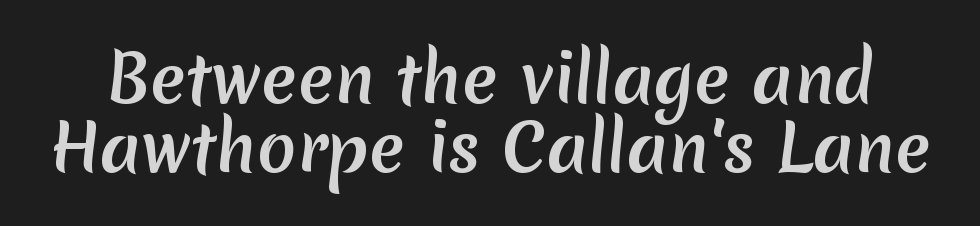
Classification — sans serif. Honestly, the rows look squashed on top of each other. This sample uses plain, unmodified letter spacing. The space directly below the letters is spotless. Do the characters align in a grid? No, the font is proportional.
